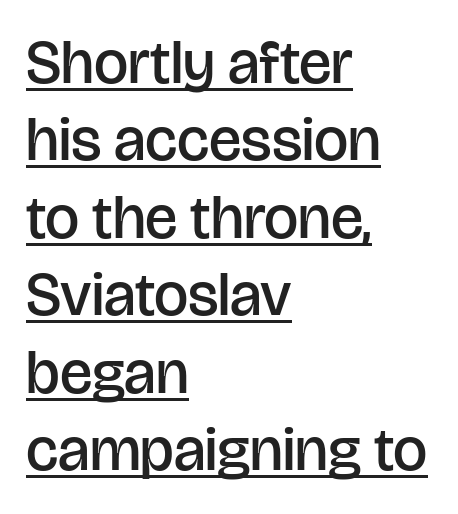
The rendering uses natural spacing where letterforms have individual widths. The axis of the letterforms is exactly vertical. The setting favours the left margin, as ordinary paragraphs usually do. In terms of weight, the rendering is demibold, just under bold. Students, observe: this is what conventionally led text looks like. Decoration check: the copy is underlined.
